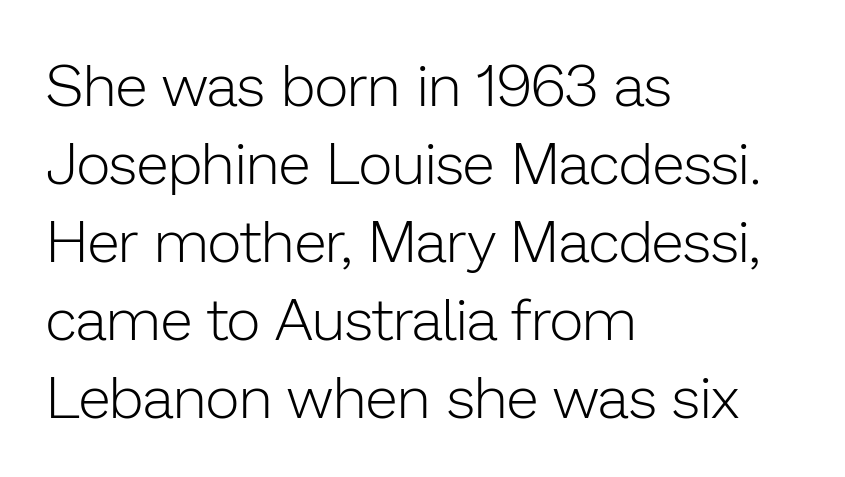
The image shows 59 px light sans-serif type, upright; set left-aligned, normal line spacing (1.32x), normal letter spacing, not underlined; low stroke contrast and a medium x-height.
